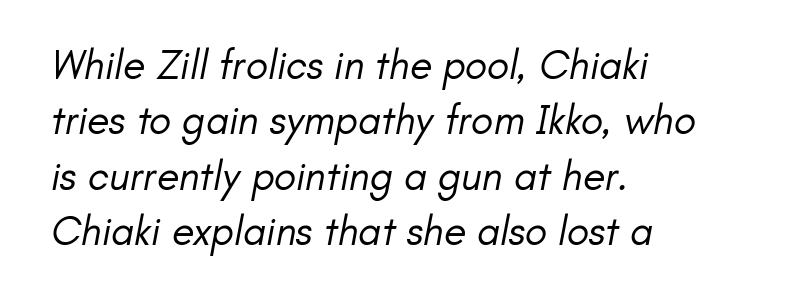
Q: Is the text bold? A: No.
Q: Is the typeface a serif or a sans-serif typeface? A: Sans-serif.
Q: Is the text underlined? A: No.
Q: How is the paragraph aligned? A: Left-aligned.
Q: Is the spacing between letters normal or unusually wide? A: Normal.
Q: Is the spacing between lines tight, normal or loose? A: Normal.
Q: Width (condensed, normal, or wide)? A: Normal.
Q: Stroke contrast? A: Low.
Q: x-height? A: Small.
Q: Monospaced? A: No.
